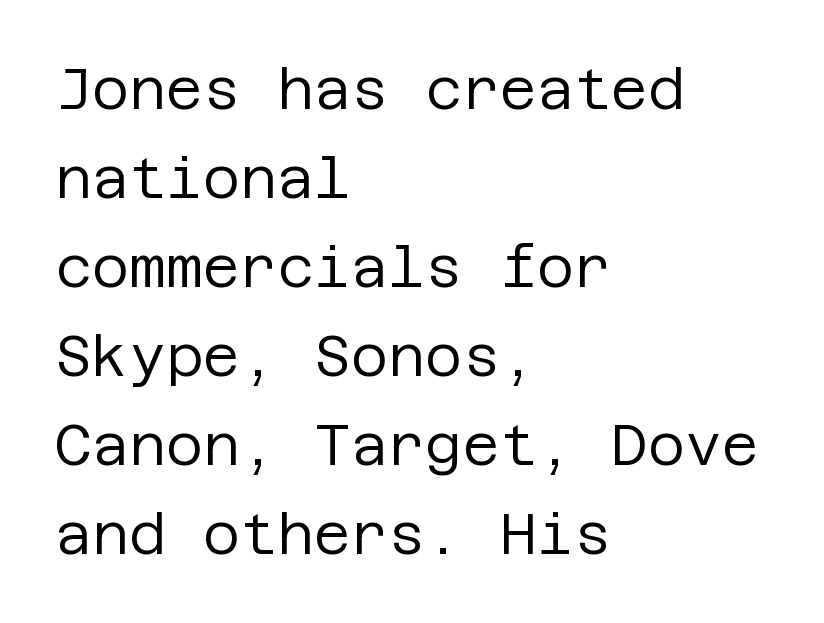
The image shows 57 px regular-weight sans-serif type, upright; set left-aligned, normal line spacing (1.56x), normal letter spacing, not underlined; low stroke contrast and a large x-height.
